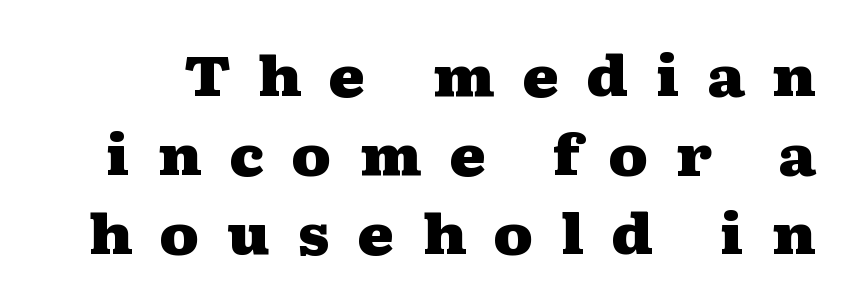
{"serif": "yes", "italic": "no", "bold": "yes", "weight": "heavy", "width": "wide", "stroke_contrast": "medium", "x_height": "medium", "monospaced": "no", "underline": "no", "line_spacing": "normal", "line_spacing_ratio": 1.41, "letter_spacing": "wide", "letter_spacing_em": 0.48, "glyph_px": 56}
